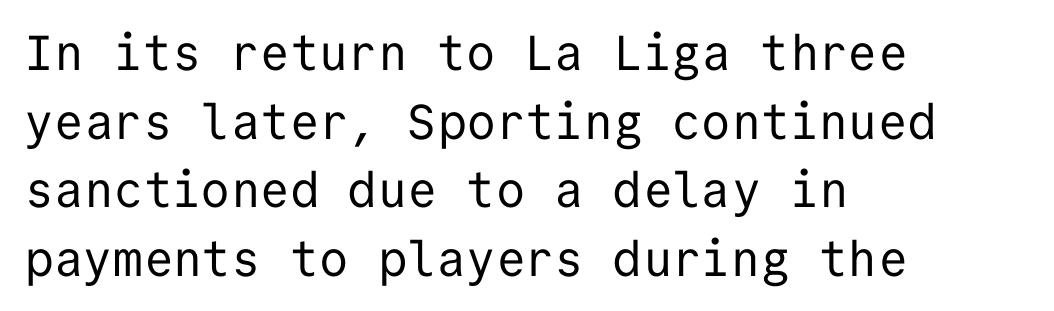
Q: Is the text bold? A: No.
Q: Is the text italic (slanted)? A: No, it is upright.
Q: Is the typeface a serif or a sans-serif typeface? A: Sans-serif.
Q: Is the text underlined? A: No.
Q: How is the paragraph aligned? A: Left-aligned.
Q: Is the spacing between letters normal or unusually wide? A: Normal.
Q: Is the spacing between lines tight, normal or loose? A: Normal.
Q: Width (condensed, normal, or wide)? A: Normal.
Q: Stroke contrast? A: Low.
Q: x-height? A: Medium.
Q: Monospaced? A: Yes.
